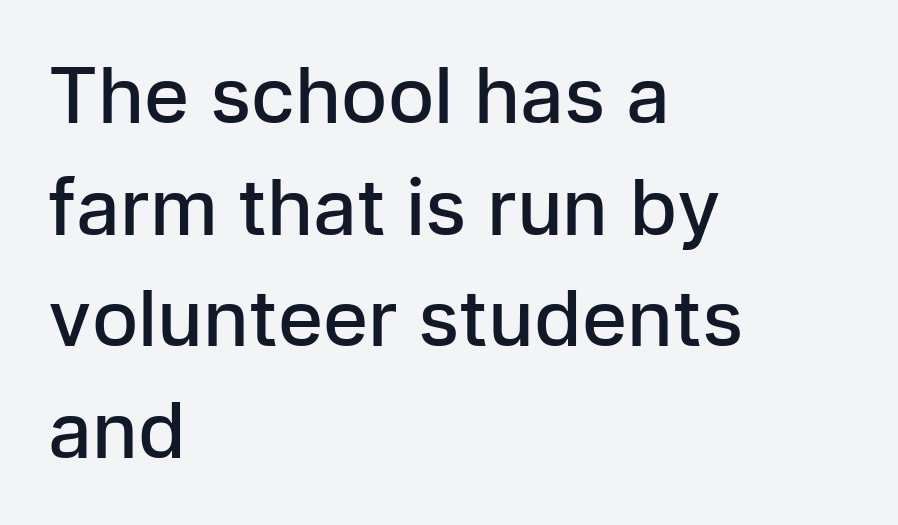
The image shows 77 px semibold sans-serif type, upright; set left-aligned, normal line spacing (1.45x), normal letter spacing, not underlined; low stroke contrast and a medium x-height.
